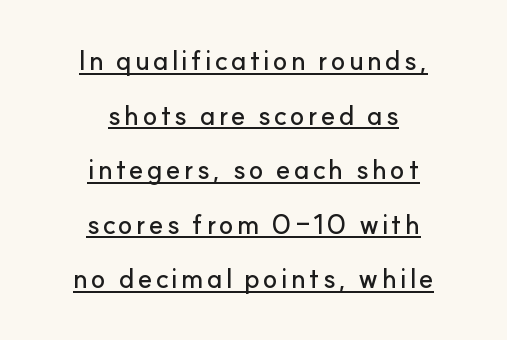
The image shows 27 px text type, upright; set centered, loose line spacing (2.02x), underlined.
